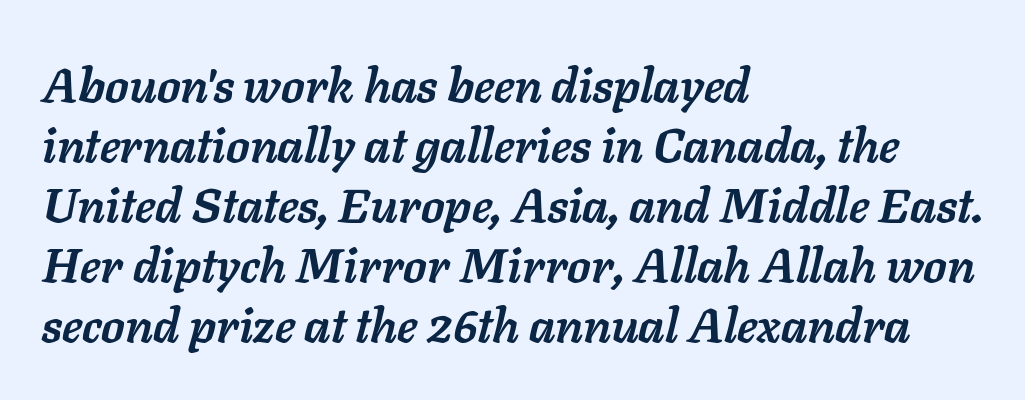
{"italic": "yes", "lean": "right", "slant_degrees": 11, "bold": "yes", "weight": "semibold", "width": "normal", "stroke_contrast": "low", "x_height": "medium", "monospaced": "no", "underline": "no", "align": "left", "line_spacing": "normal", "line_spacing_ratio": 1.25, "letter_spacing": "normal", "letter_spacing_em": 0.0, "glyph_px": 48}
